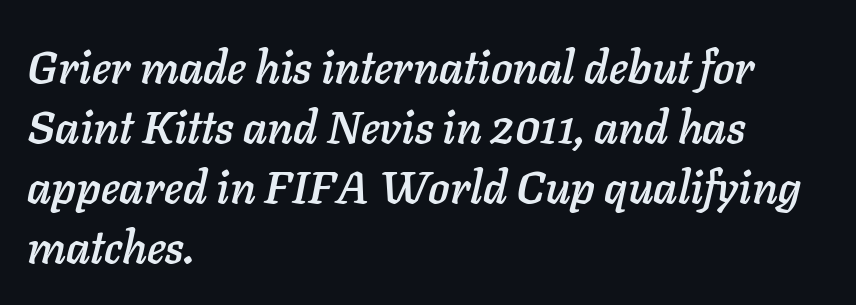
Q: Is the text italic (slanted)? A: Yes, it leans right by about 11 degrees.
Q: Is the text underlined? A: No.
Q: How is the paragraph aligned? A: Left-aligned.
Q: Is the spacing between letters normal or unusually wide? A: Normal.
Q: Is the spacing between lines tight, normal or loose? A: Normal.
Q: Width (condensed, normal, or wide)? A: Normal.
Q: Stroke contrast? A: Low.
Q: x-height? A: Medium.
Q: Monospaced? A: No.
